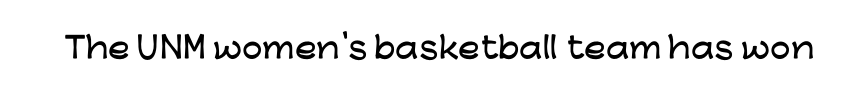
{"serif": "no", "italic": "no", "width": "wide", "stroke_contrast": "low", "x_height": "medium", "monospaced": "no", "underline": "no", "letter_spacing": "normal", "letter_spacing_em": 0.0, "glyph_px": 29}
